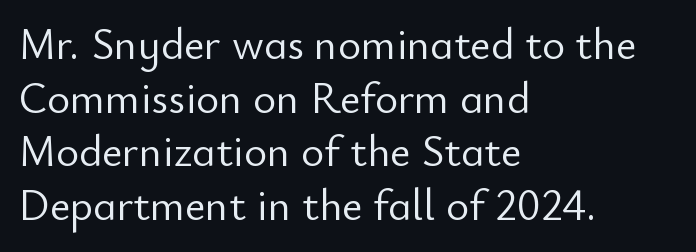
{"serif": "no", "italic": "no", "bold": "no", "weight": "light", "width": "normal", "stroke_contrast": "low", "x_height": "small", "monospaced": "no", "underline": "no", "align": "left", "line_spacing_ratio": 1.22, "letter_spacing": "normal", "letter_spacing_em": 0.0, "glyph_px": 44}
